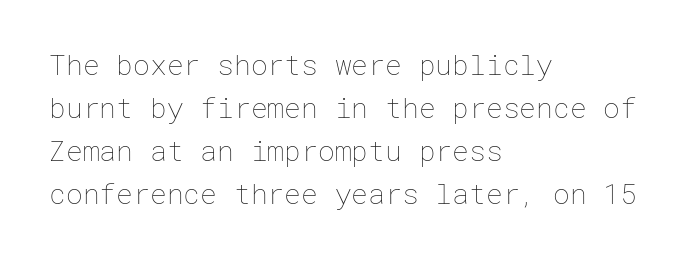
Ink coverage per letter is moderate at most. The rag falls on the right side of this text block. Underline: absent. The vertical gap from one line to the next is medium. The letters stand upright; this is a roman face. The tracking reads as untouched default to a designer's eye.
